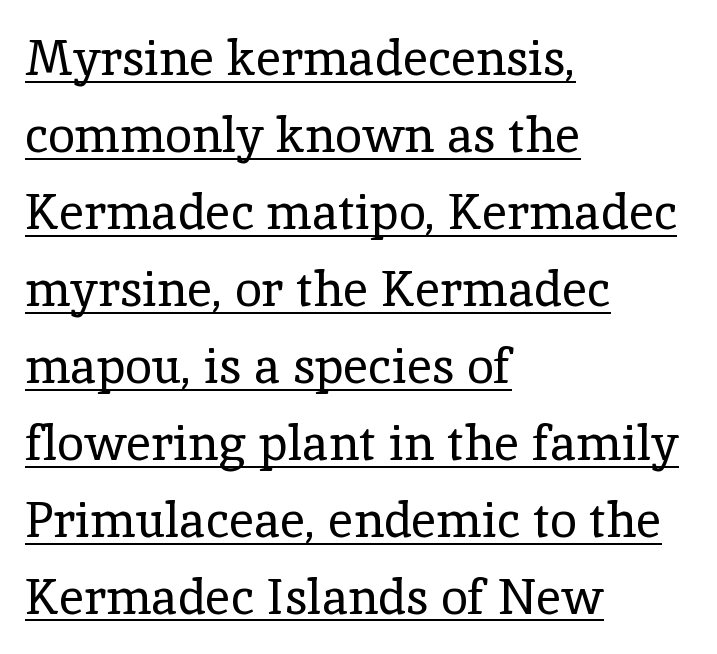
What stands out about the letter spacing? Nothing — it is the standard amount. The characters are drawn with everyday or finer stroke widths. What's the leading like? Ordinary, nothing unusual. This rendering employs a face with finishing strokes, i.e., a serif.
